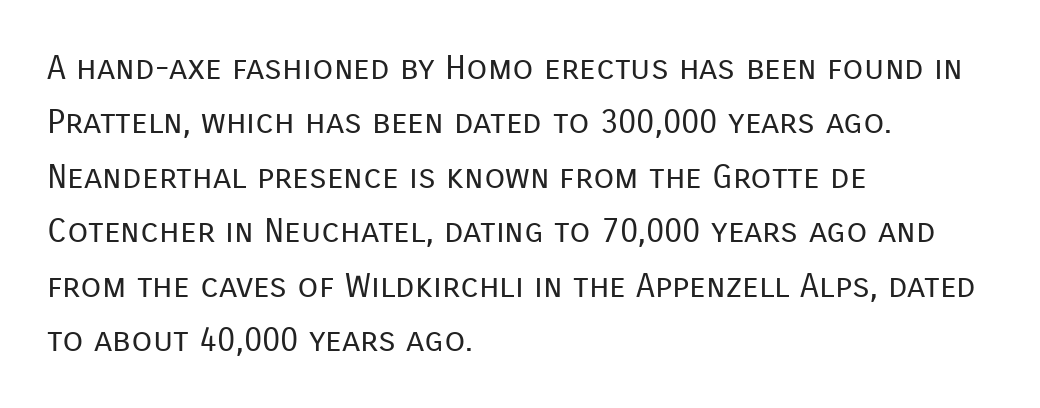
Q: Is the text bold? A: No.
Q: Is the text italic (slanted)? A: No, it is upright.
Q: Is the typeface a serif or a sans-serif typeface? A: Sans-serif.
Q: Is the text underlined? A: No.
Q: How is the paragraph aligned? A: Left-aligned.
Q: Is the spacing between letters normal or unusually wide? A: Normal.
Q: Is the spacing between lines tight, normal or loose? A: Normal.
Q: Width (condensed, normal, or wide)? A: Normal.
Q: Stroke contrast? A: Low.
Q: x-height? A: Medium.
Q: Monospaced? A: No.
